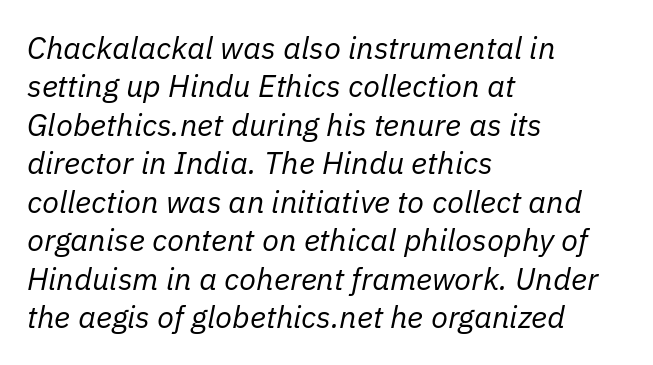
Q: Is the text bold? A: No.
Q: Is the text italic (slanted)? A: Yes, it leans right by about 11 degrees.
Q: Is the text underlined? A: No.
Q: How is the paragraph aligned? A: Left-aligned.
Q: Is the spacing between letters normal or unusually wide? A: Normal.
Q: Width (condensed, normal, or wide)? A: Normal.
Q: Stroke contrast? A: Low.
Q: x-height? A: Medium.
Q: Monospaced? A: No.
